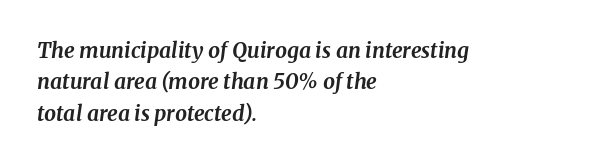
Line beginnings align vertically; line endings do not. How would I describe the line gaps? Plain and ordinary. Compared with typical body copy, the letter spacing here is the same. Notice how the stems are inclined rather than vertical — that's the hallmark of italics. The baseline area is clear.
